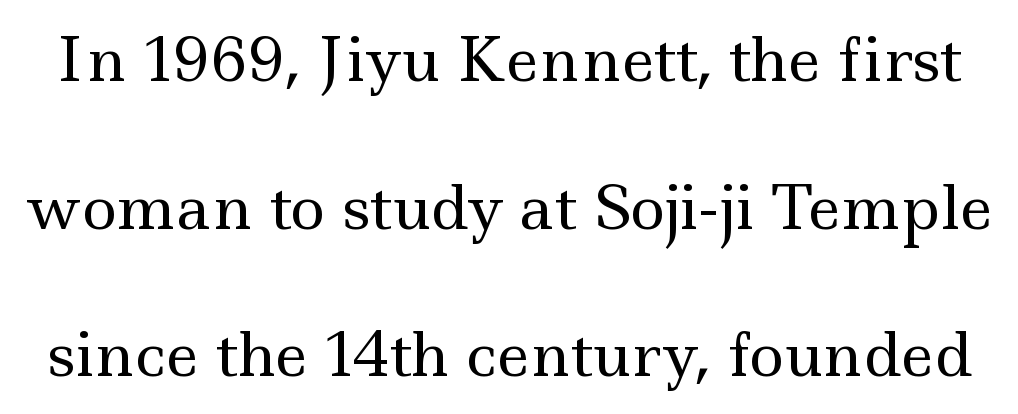
The image shows 60 px regular-weight, wide serif type, upright; set loose line spacing (2.46x), normal letter spacing, not underlined; a small x-height.
